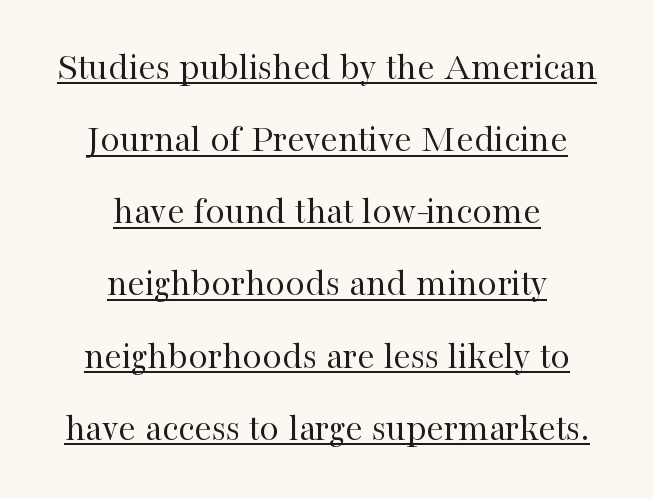
The image shows 39 px regular-weight serif type, upright; set centered, line spacing 1.85x, normal letter spacing, underlined; high stroke contrast and a medium x-height.
